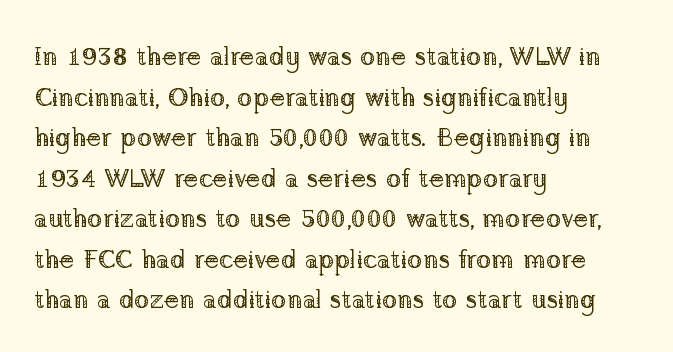
The image shows 26 px text type, upright; set left-aligned, normal line spacing (1.56x), normal letter spacing, not underlined.
